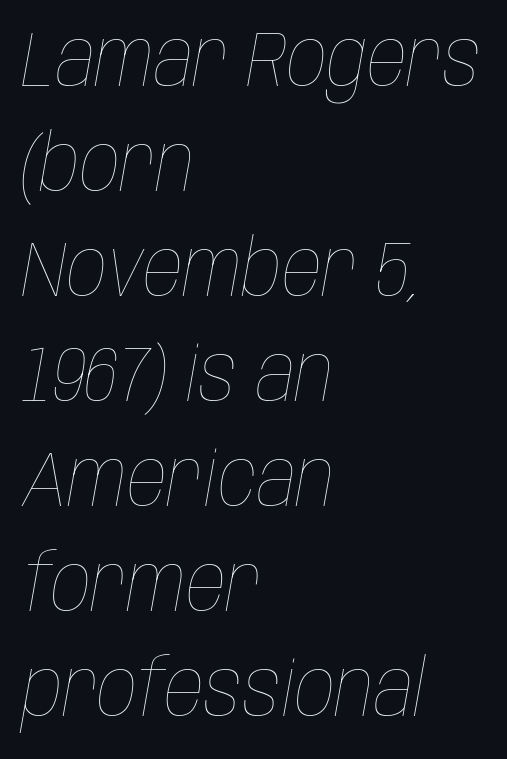
The image shows 79 px thin, condensed type, italic (leaning right); set left-aligned, normal line spacing (1.33x), normal letter spacing, not underlined; low stroke contrast and a large x-height.
